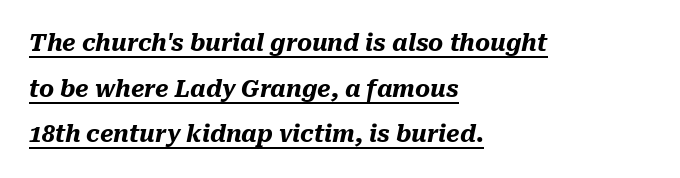
Q: Is the text bold? A: Yes.
Q: Is the text italic (slanted)? A: Yes, it leans right by about 10 degrees.
Q: Is the text underlined? A: Yes.
Q: How is the paragraph aligned? A: Left-aligned.
Q: Is the spacing between letters normal or unusually wide? A: Normal.
Q: Is the spacing between lines tight, normal or loose? A: Loose.
